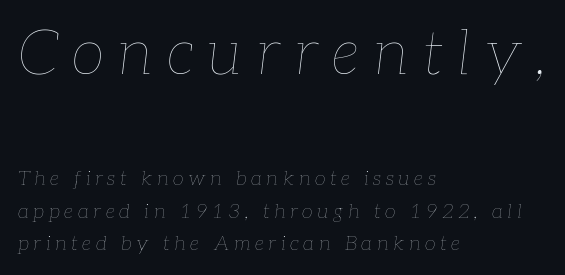
Q: Is the text bold? A: No.
Q: Is the text italic (slanted)? A: Yes, it leans right by about 7 degrees.
Q: Is the text underlined? A: No.
Q: How is the paragraph aligned? A: Left-aligned.
Q: Is the spacing between letters normal or unusually wide? A: Unusually wide.
Q: Is the spacing between lines tight, normal or loose? A: Normal.
Q: Which block of text is set in a larger size, the first (top) or the second (bottom)? A: The first (top) one.
Q: Width (condensed, normal, or wide)? A: Normal.
Q: Stroke contrast? A: Low.
Q: x-height? A: Medium.
Q: Monospaced? A: No.
